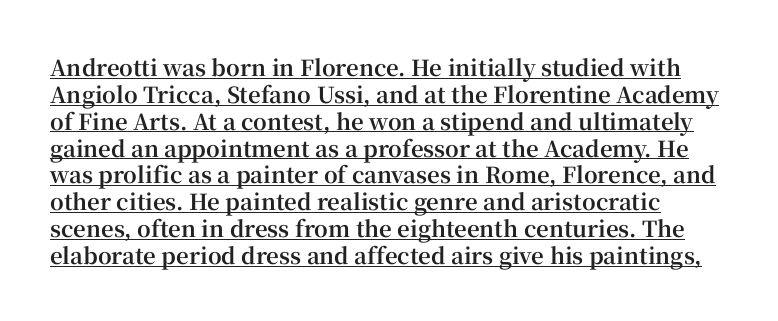
{"italic": "no", "bold": "yes", "underline": "yes", "line_spacing_ratio": 1.22, "letter_spacing": "normal", "letter_spacing_em": 0.0, "glyph_px": 22}
